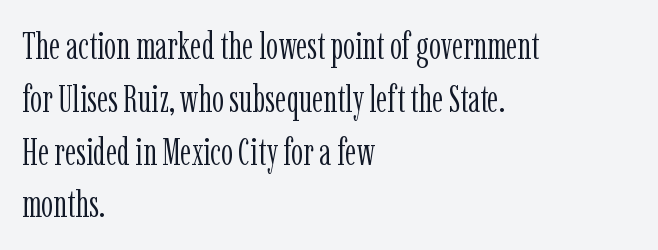
Q: Is the text bold? A: No.
Q: Is the text italic (slanted)? A: No, it is upright.
Q: Is the typeface a serif or a sans-serif typeface? A: Serif.
Q: Is the text underlined? A: No.
Q: How is the paragraph aligned? A: Left-aligned.
Q: Is the spacing between letters normal or unusually wide? A: Normal.
Q: Is the spacing between lines tight, normal or loose? A: Normal.
Q: Width (condensed, normal, or wide)? A: Condensed.
Q: Stroke contrast? A: Low.
Q: x-height? A: Medium.
Q: Monospaced? A: No.
